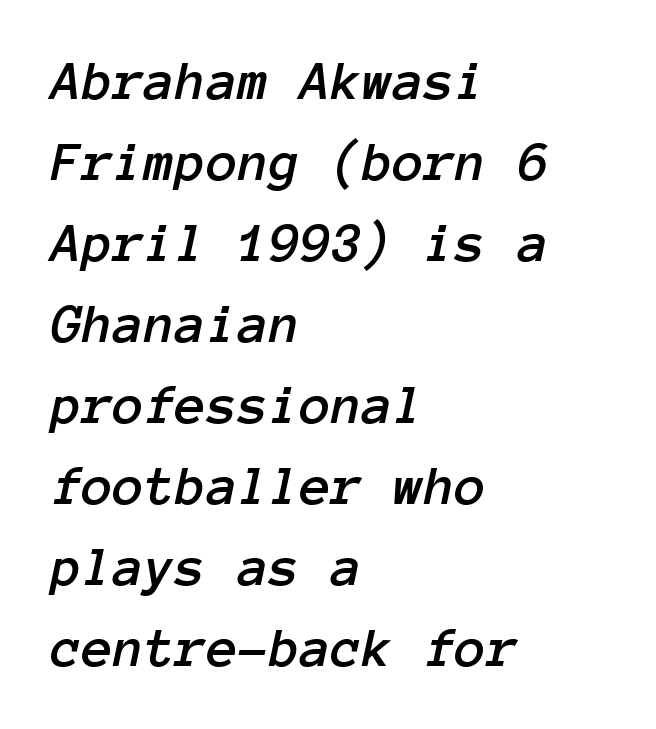
The image shows 57 px text type, italic (leaning right), monospaced; set left-aligned, normal line spacing (1.42x), normal letter spacing, not underlined; low stroke contrast and a medium x-height.
